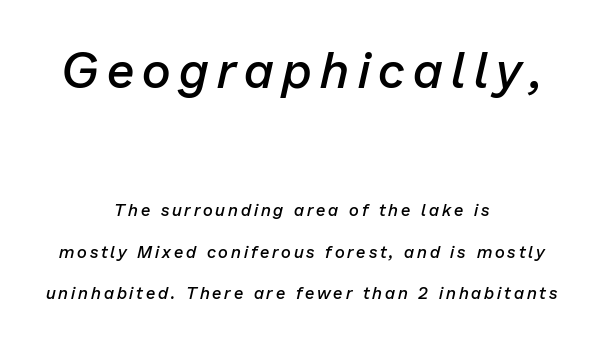
The passage shown is typed in a proportional face where columns would drift. Type without underlining. Does the leading feel generous? Absolutely, it's lavish. These lines carry some extra weight — a demibold, not a full bold. Caption: multi-line text, centered on the measure. Does the bottom block carry the larger type? No, the top block does.
